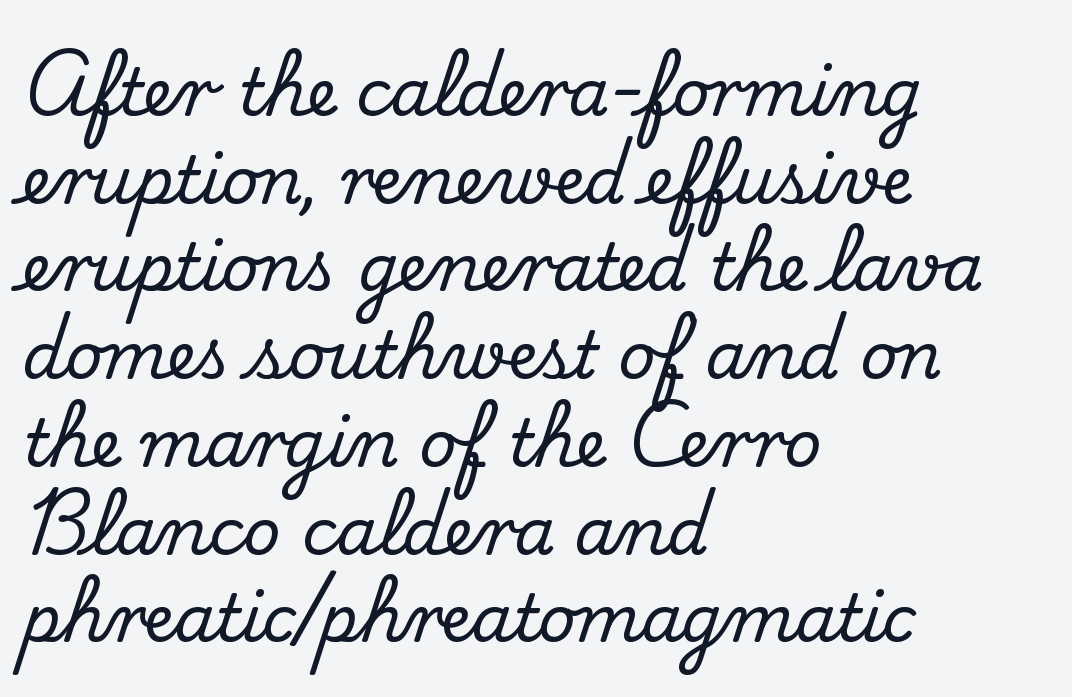
The image shows 65 px serif type; set left-aligned, normal line spacing (1.35x), normal letter spacing, not underlined; medium stroke contrast and a small x-height.
